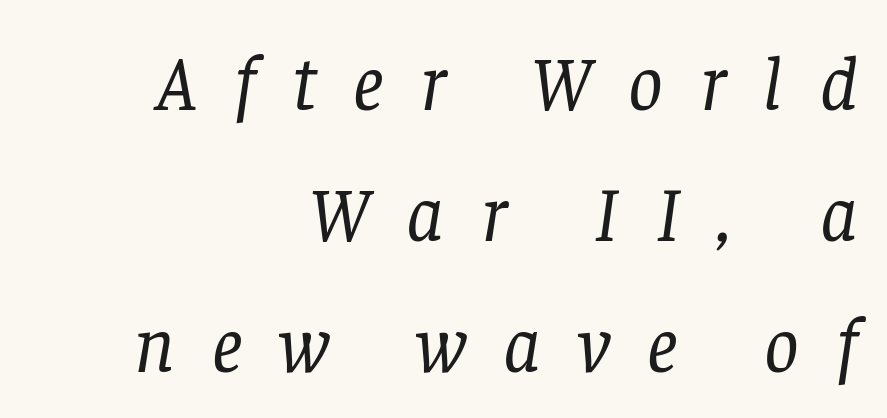
The image shows 77 px regular-weight serif type, italic (leaning right); set right-aligned, normal line spacing (1.7x), unusually wide letter spacing (+0.48 em), not underlined; low stroke contrast and a large x-height.
